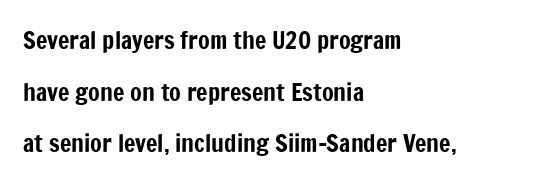
Posture: vertical. Every row of glyphs begins at an identical x-position on the left. Quick note: interline space is abundant. Quick note: underline off. The passage shown has conventional tracking throughout.
